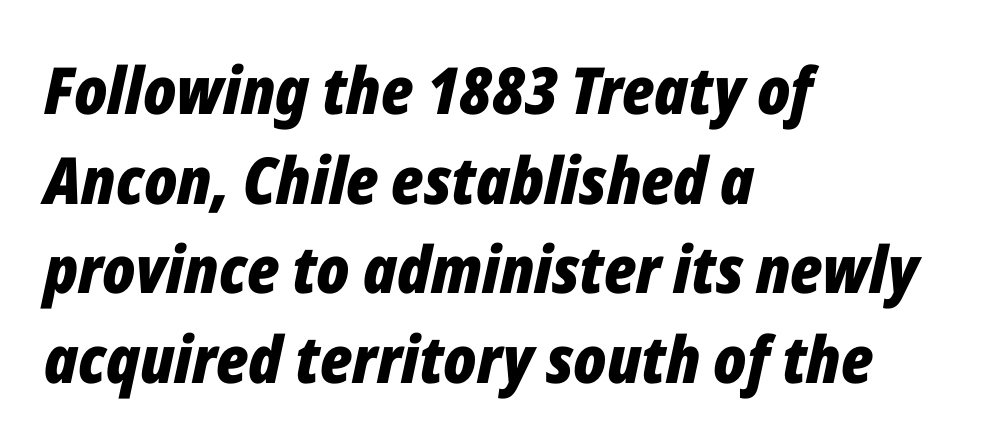
{"italic": "yes", "lean": "right", "slant_degrees": 12, "bold": "yes", "weight": "bold", "width": "condensed", "stroke_contrast": "low", "x_height": "medium", "monospaced": "no", "underline": "no", "align": "left", "line_spacing": "normal", "line_spacing_ratio": 1.38, "letter_spacing": "normal", "letter_spacing_em": 0.0, "glyph_px": 65}
